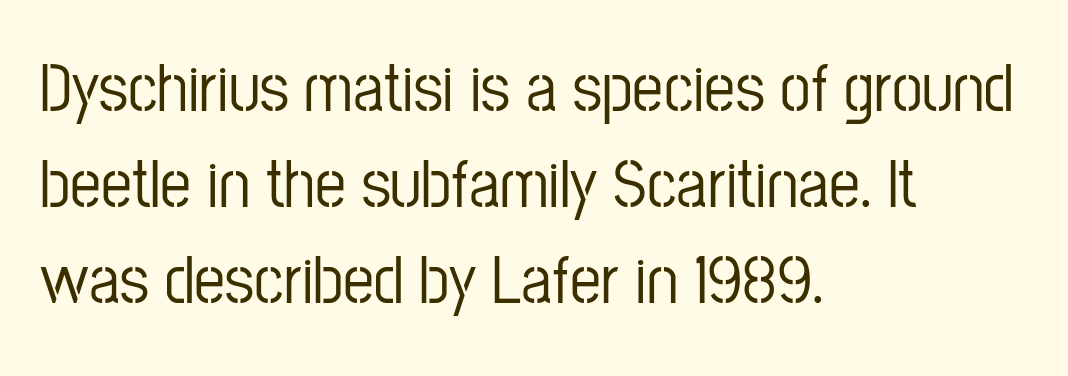
The image shows 69 px condensed sans-serif type, upright; set left-aligned, normal line spacing (1.39x), normal letter spacing, not underlined; low stroke contrast and a medium x-height.
